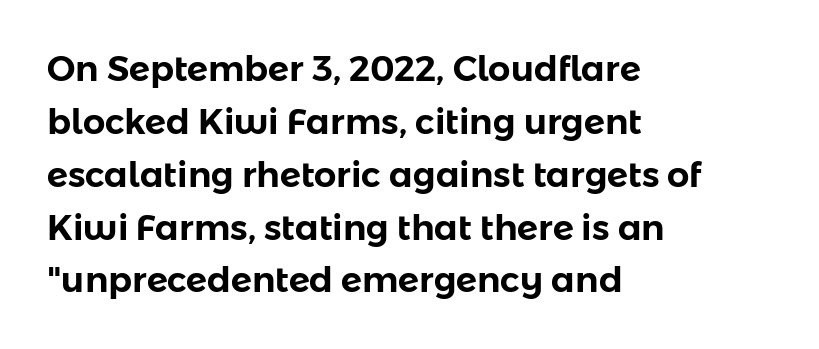
The image shows 35 px sans-serif type, upright; set left-aligned, normal line spacing (1.51x), normal letter spacing, not underlined; low stroke contrast and a medium x-height.
